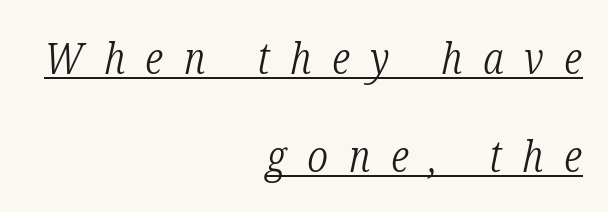
Q: Is the text bold? A: No.
Q: Is the text italic (slanted)? A: Yes, it leans right by about 12 degrees.
Q: Is the typeface a serif or a sans-serif typeface? A: Serif.
Q: Is the text underlined? A: Yes.
Q: How is the paragraph aligned? A: Right-aligned.
Q: Is the spacing between letters normal or unusually wide? A: Unusually wide.
Q: Is the spacing between lines tight, normal or loose? A: Loose.
Q: Width (condensed, normal, or wide)? A: Condensed.
Q: Stroke contrast? A: Low.
Q: x-height? A: Medium.
Q: Monospaced? A: No.
